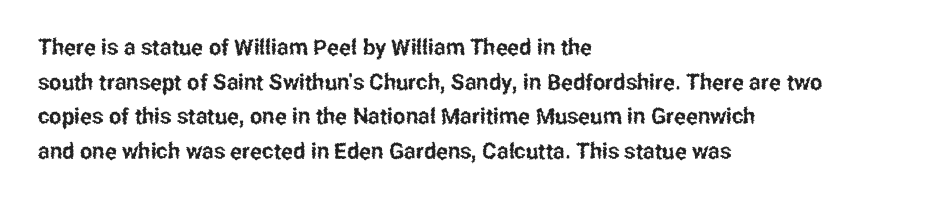
The image shows 22 px text type, upright; set left-aligned, normal line spacing (1.57x), normal letter spacing, not underlined.
